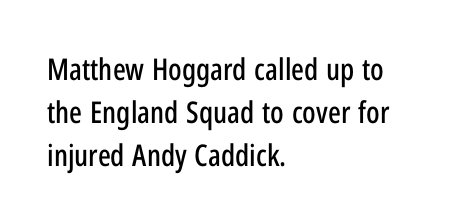
Do the characters align in a grid? No, the font is proportional. A normal amount of white space separates one row of letters from the next. Glyph-to-glyph distance matches everyday printed text. Layout note: lines flush left. Posture: vertical.
